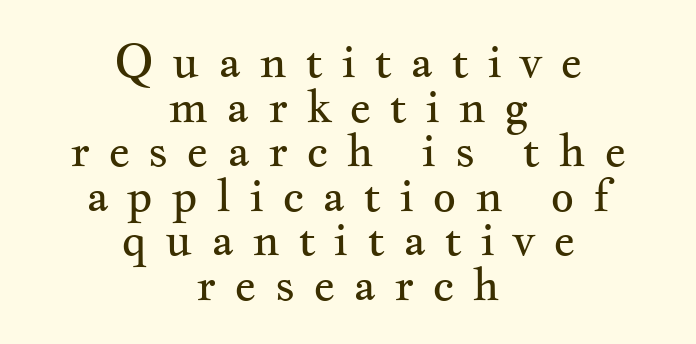
Q: Is the text bold? A: No.
Q: Is the text italic (slanted)? A: No, it is upright.
Q: Is the typeface a serif or a sans-serif typeface? A: Serif.
Q: Is the text underlined? A: No.
Q: How is the paragraph aligned? A: Centered.
Q: Is the spacing between letters normal or unusually wide? A: Unusually wide.
Q: Is the spacing between lines tight, normal or loose? A: Tight.
Q: Width (condensed, normal, or wide)? A: Wide.
Q: Stroke contrast? A: Medium.
Q: x-height? A: Small.
Q: Monospaced? A: No.
